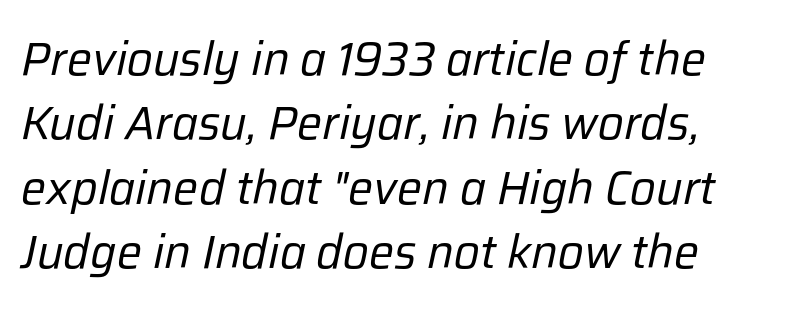
The image shows 47 px regular-weight type, italic (leaning right); set left-aligned, normal line spacing (1.37x), normal letter spacing, not underlined; low stroke contrast and a medium x-height.
